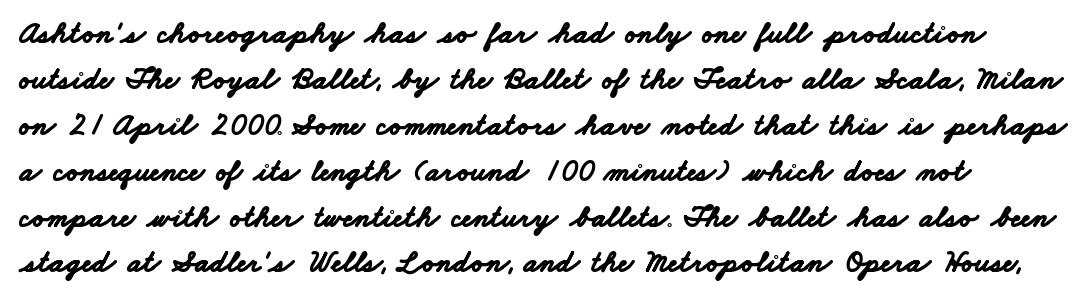
{"serif": "no", "bold": "yes", "weight": "bold", "width": "wide", "stroke_contrast": "low", "x_height": "small", "monospaced": "no", "underline": "no", "line_spacing": "normal", "line_spacing_ratio": 1.48, "letter_spacing": "normal", "letter_spacing_em": 0.0, "glyph_px": 31}
